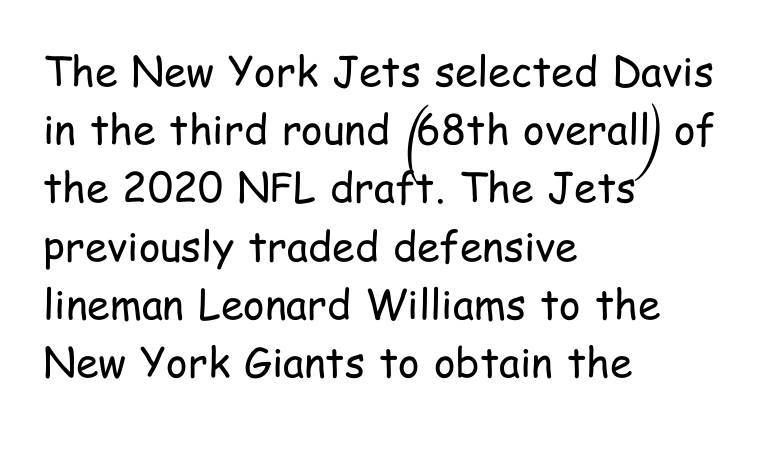
Q: Is the text bold? A: No.
Q: Is the text italic (slanted)? A: No, it is upright.
Q: Is the typeface a serif or a sans-serif typeface? A: Sans-serif.
Q: Is the text underlined? A: No.
Q: How is the paragraph aligned? A: Left-aligned.
Q: Is the spacing between letters normal or unusually wide? A: Normal.
Q: Is the spacing between lines tight, normal or loose? A: Normal.
Q: Width (condensed, normal, or wide)? A: Condensed.
Q: Stroke contrast? A: Low.
Q: x-height? A: Medium.
Q: Monospaced? A: No.
